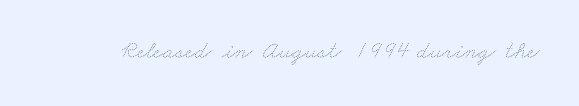
Q: Is the text bold? A: No.
Q: Is the text underlined? A: No.
Q: Is the spacing between letters normal or unusually wide? A: Normal.
